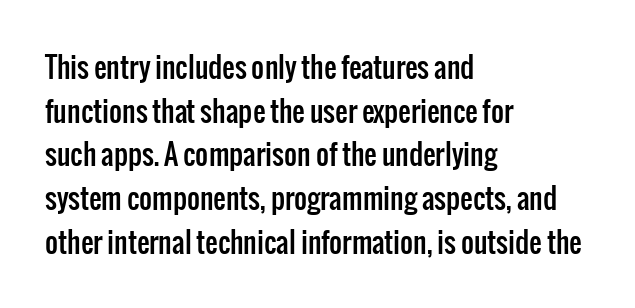
The image shows 28 px condensed sans-serif type, upright; set left-aligned, normal line spacing (1.56x), normal letter spacing, not underlined; low stroke contrast and a medium x-height.
